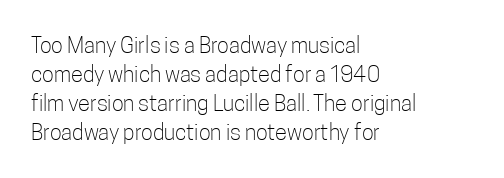
The image shows 22 px text type, upright; set left-aligned, normal line spacing (1.32x), normal letter spacing, not underlined.
